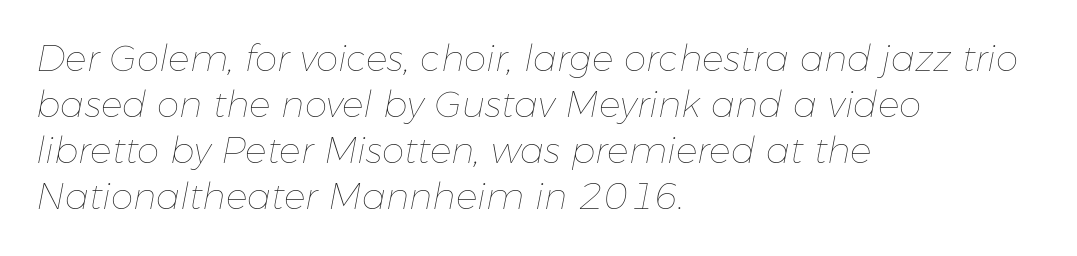
Q: Is the text bold? A: No.
Q: Is the text italic (slanted)? A: Yes, it leans right by about 11 degrees.
Q: Is the text underlined? A: No.
Q: How is the paragraph aligned? A: Left-aligned.
Q: Is the spacing between letters normal or unusually wide? A: Normal.
Q: Is the spacing between lines tight, normal or loose? A: Normal.
Q: Width (condensed, normal, or wide)? A: Normal.
Q: Stroke contrast? A: Low.
Q: x-height? A: Medium.
Q: Monospaced? A: No.
